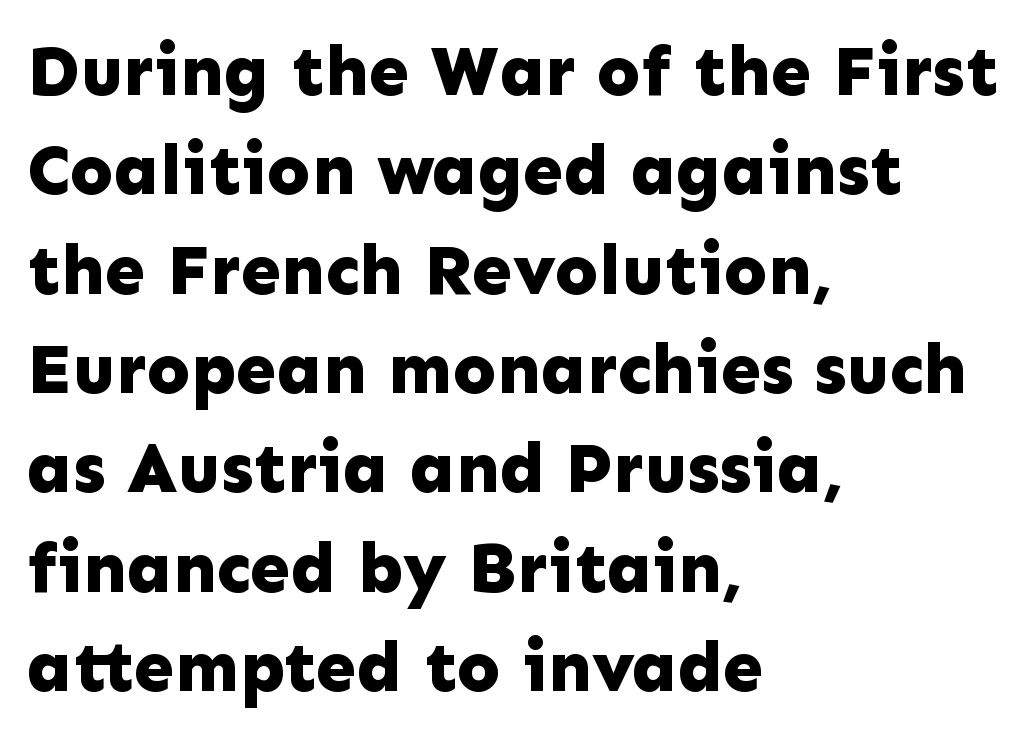
Are there feet on the stems? There aren't — it's a sans. In terms of posture, this sample is upright. The rendering uses natural spacing where letterforms have individual widths. The zone under the glyphs is completely vacant. Students, observe: this is what conventionally led text looks like.
